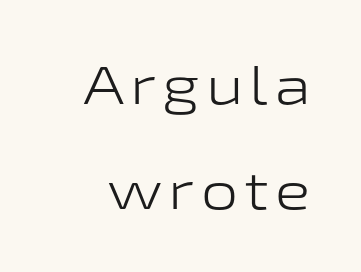
The image shows 53 px light, wide sans-serif type, upright; set loose line spacing (1.99x), not underlined; low stroke contrast and a medium x-height.
